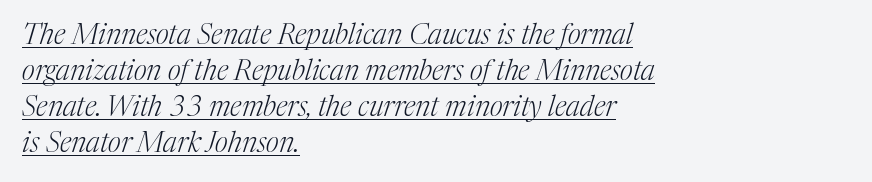
Short note: letters normally spaced. Each letter keeps its own natural width here, so spacing adapts to shape. The rendering shows small feet on the letterforms — a serif design. The strokes carry an ordinary text weight at most. All the whitespace from short lines collects on the right.
